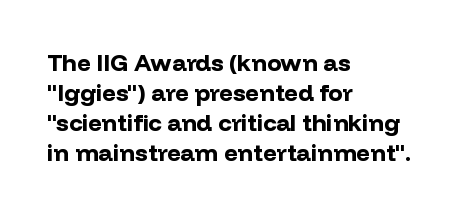
Q: Is the text bold? A: Yes.
Q: Is the text italic (slanted)? A: No, it is upright.
Q: Is the text underlined? A: No.
Q: How is the paragraph aligned? A: Left-aligned.
Q: Is the spacing between letters normal or unusually wide? A: Normal.
Q: Is the spacing between lines tight, normal or loose? A: Normal.
